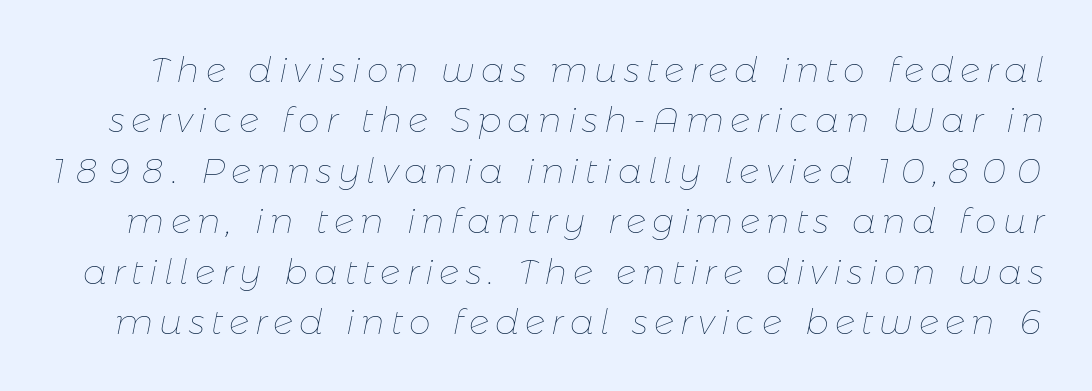
{"italic": "yes", "lean": "right", "slant_degrees": 11, "bold": "no", "weight": "thin", "width": "normal", "stroke_contrast": "low", "x_height": "medium", "monospaced": "no", "underline": "no", "line_spacing": "normal", "line_spacing_ratio": 1.44, "glyph_px": 35}
